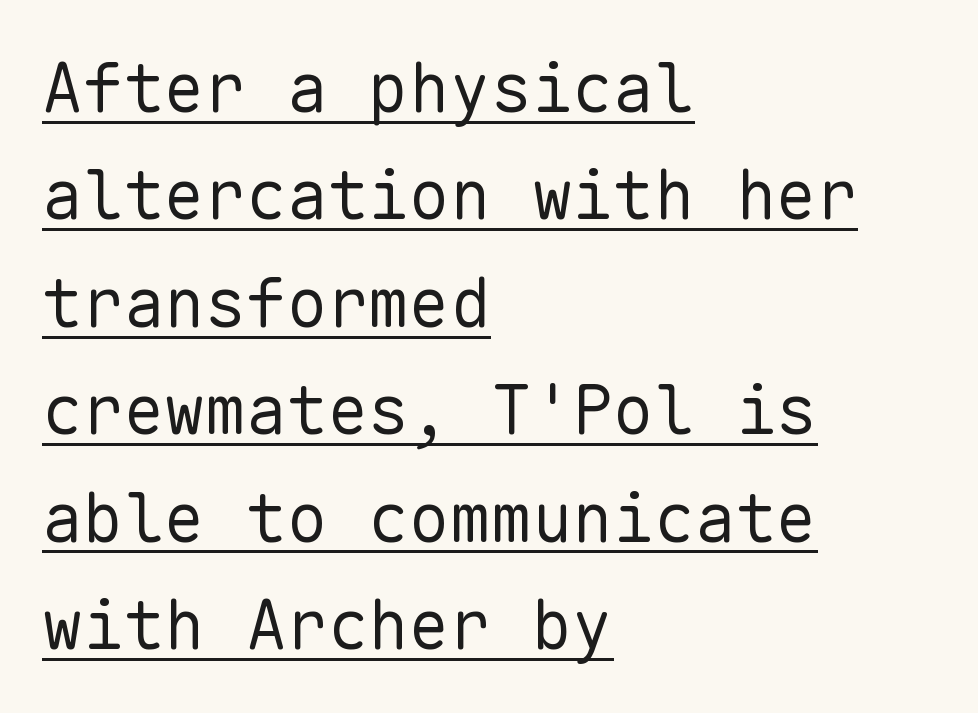
Serif or sans? Sans — the stroke terminals are bare. The gaps between neighbouring characters are ordinary and unremarkable. The lines sit at an ordinary, default distance from one another. When letters stand straight like this, we call the style roman or upright. Every character here occupies the same horizontal width, giving the sample a typewriter-like rhythm. The specimen includes a rule beneath the text block's lines.
